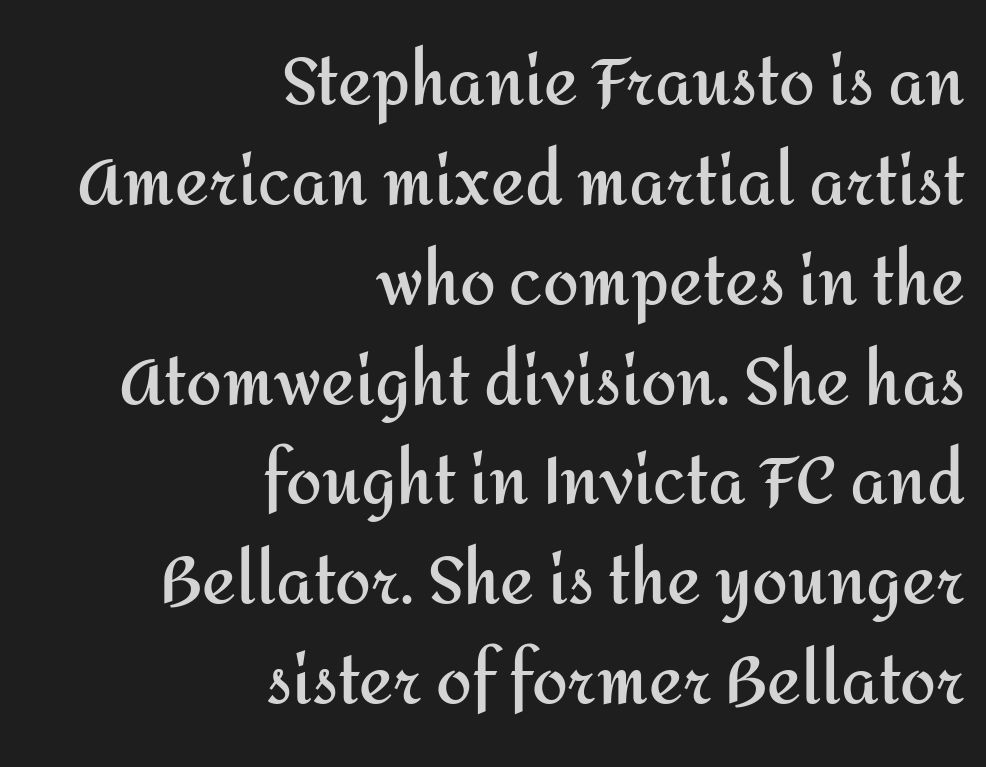
{"serif": "no", "italic": "no", "bold": "yes", "weight": "semibold", "width": "normal", "stroke_contrast": "medium", "x_height": "medium", "monospaced": "no", "underline": "no", "align": "right", "line_spacing": "normal", "line_spacing_ratio": 1.56, "letter_spacing": "normal", "letter_spacing_em": 0.0, "glyph_px": 64}
